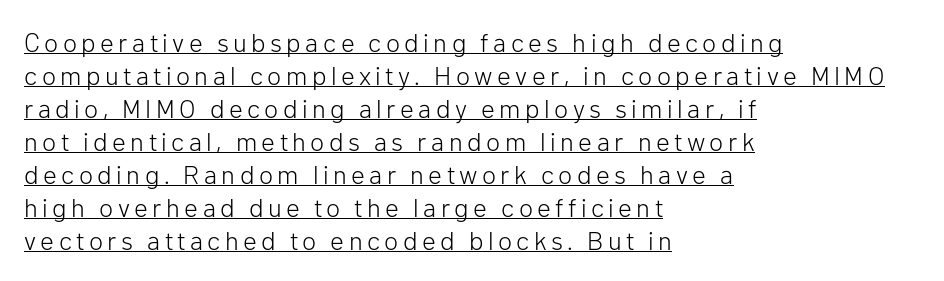
Q: Is the text bold? A: No.
Q: Is the text italic (slanted)? A: No, it is upright.
Q: Is the text underlined? A: Yes.
Q: How is the paragraph aligned? A: Left-aligned.
Q: Is the spacing between lines tight, normal or loose? A: Normal.
